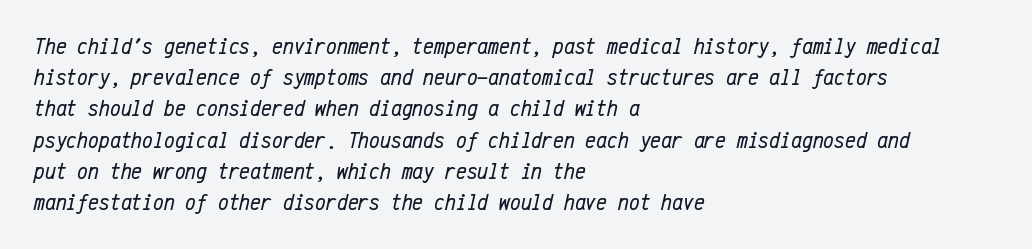
{"italic": "yes", "lean": "right", "slant_degrees": 12, "bold": "no", "underline": "no", "align": "left", "line_spacing": "normal", "line_spacing_ratio": 1.3, "letter_spacing": "normal", "letter_spacing_em": 0.0, "glyph_px": 24}
